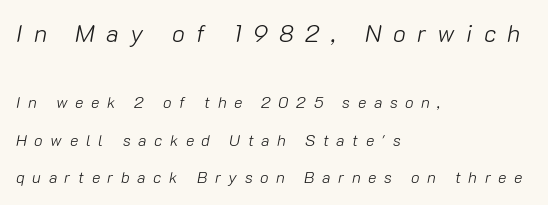
{"italic": "yes", "lean": "right", "slant_degrees": 10, "bold": "no", "underline": "no", "align": "left", "line_spacing": "loose", "line_spacing_ratio": 2.34, "letter_spacing": "wide", "letter_spacing_em": 0.47, "larger_block": "first", "size_ratio": 1.5, "glyph_px": 24}
